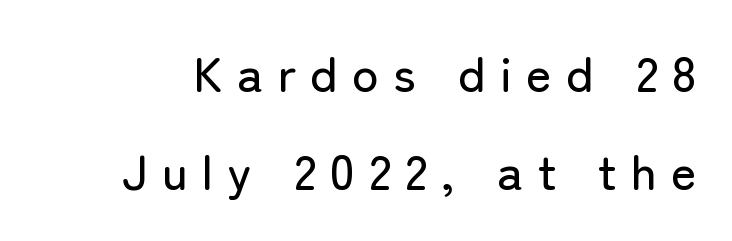
The image shows 49 px sans-serif type, upright; set loose line spacing (2.01x), unusually wide letter spacing (+0.29 em), not underlined; low stroke contrast and a medium x-height.
